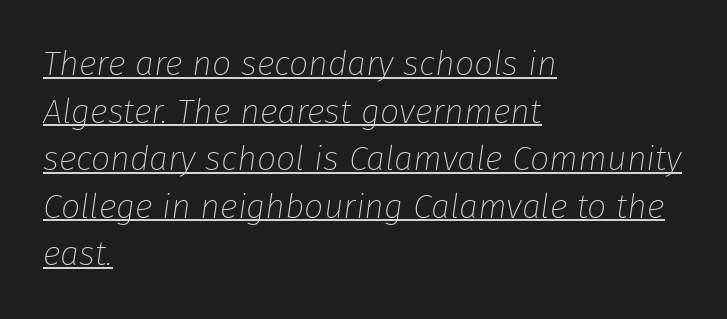
{"italic": "yes", "lean": "right", "slant_degrees": 8, "bold": "no", "weight": "thin", "width": "normal", "stroke_contrast": "low", "x_height": "medium", "monospaced": "no", "underline": "yes", "align": "left", "line_spacing": "normal", "line_spacing_ratio": 1.4, "letter_spacing": "normal", "letter_spacing_em": 0.0, "glyph_px": 34}
